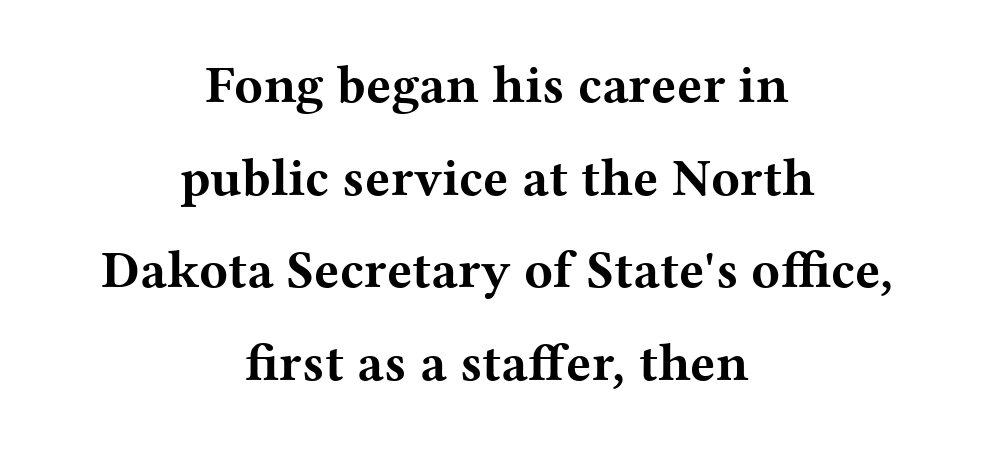
The image shows 53 px bold, wide serif type, upright; set centered, line spacing 1.75x, normal letter spacing, not underlined; medium stroke contrast and a medium x-height.
